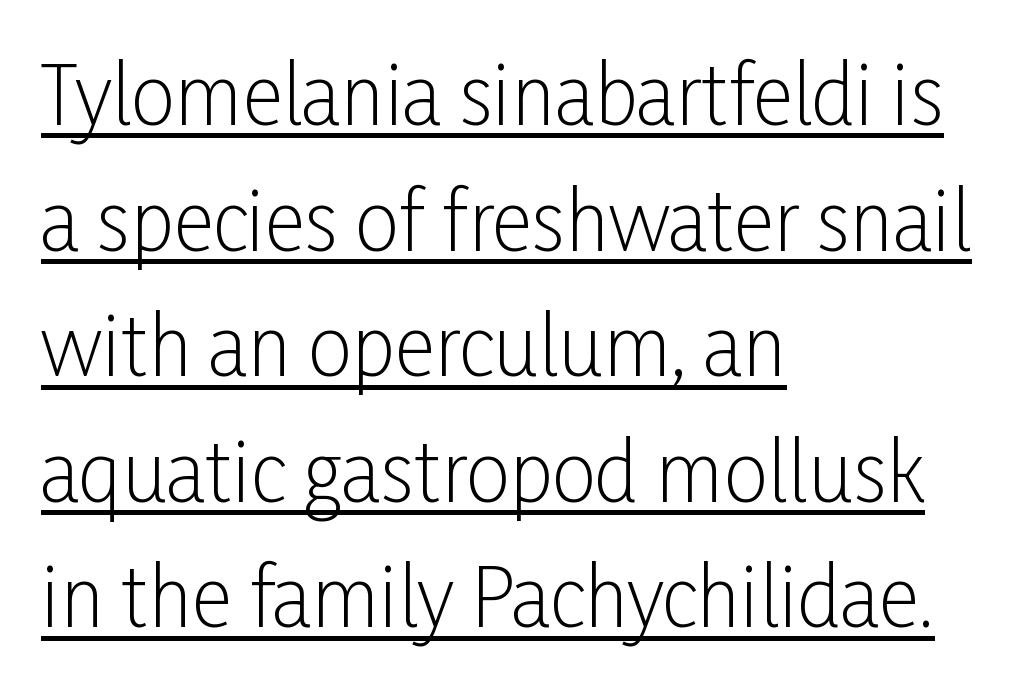
The letters stand upright; this is a roman face. Here the glyphs are tracked normally, forming tight word shapes. You could not count columns in this text — the font is proportionally spaced. No chunkiness to these letters — they're not bold.
